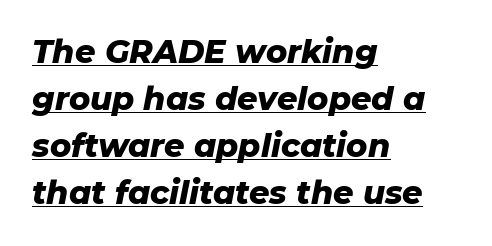
{"italic": "yes", "lean": "right", "slant_degrees": 11, "bold": "yes", "weight": "heavy", "width": "normal", "stroke_contrast": "low", "x_height": "medium", "monospaced": "no", "underline": "yes", "align": "left", "line_spacing": "normal", "line_spacing_ratio": 1.47, "letter_spacing": "normal", "letter_spacing_em": 0.0, "glyph_px": 32}
